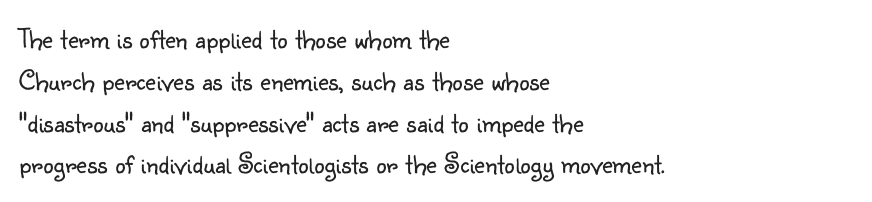
The letters advance in unequal steps, a hallmark of proportional type. The designer went with a sans here, leaving each stem footless. Lines of text with bare space underneath. Reading down the block, your eye returns to a fixed left position each line. The letters look calm and open, with moderate or lighter stems. The type is set solid horizontally, with unmodified tracking.
